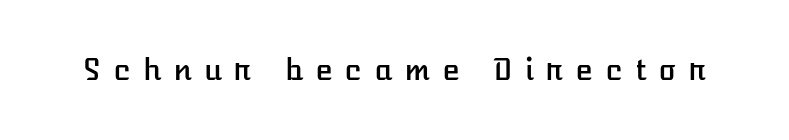
Only glyphs here, with clear space below each row. The letters stand upright; this is a roman face. Glyph-to-glyph distance is far greater than everyday printed text. Character widths vary here, with narrow letters taking less room than wide ones.
